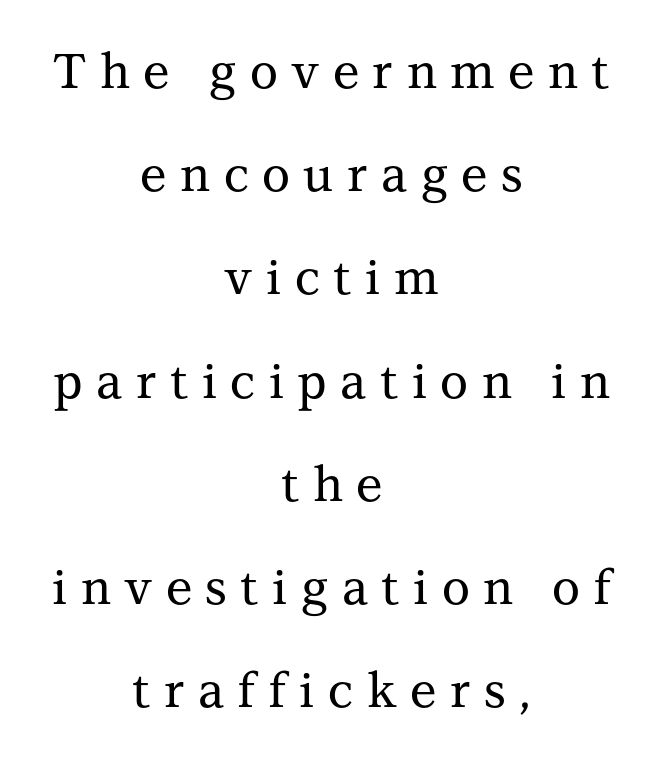
Lines of text with bare space underneath. Italic? Not at all — the glyphs are vertical. Spacing verdict: proportional, widths tailored to each character. Observe the wide spacing: letters keep a clear distance from each other. Caption: multi-line text, centered on the measure. What's the leading like? Stretched, with rows far apart.
